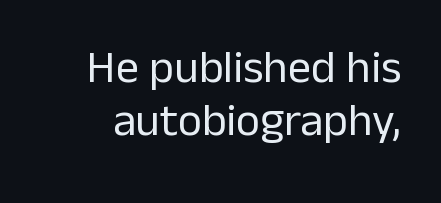
Check the space under the baseline: it is left empty. Is this a fixed-width face? No — the glyphs have proportional, varying widths. The designer went with a sans here, leaving each stem footless. On a weight scale, this lands at 450 or below. Successive baselines arrive quickly, one right under another.
